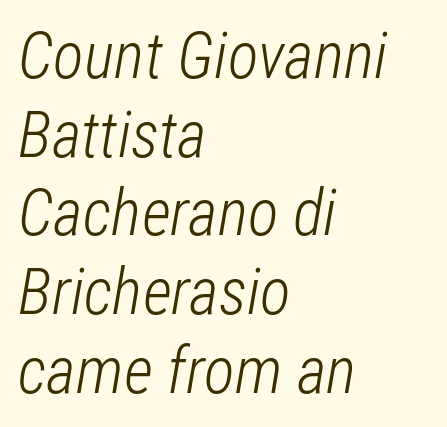
This sample has the flowing, uneven cadence of proportional lettering. No extra tracking has been applied to these lines. The area under the type is left untouched. This sample uses an oblique cut, with every glyph tilted off the vertical.
